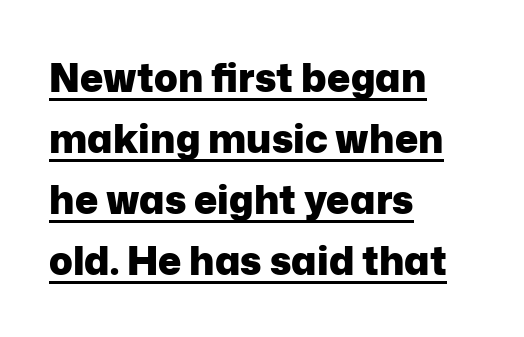
The image shows 39 px heavy sans-serif type, upright; set left-aligned, normal line spacing (1.56x), normal letter spacing, underlined; low stroke contrast and a medium x-height.
